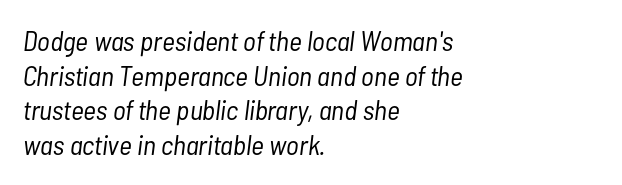
The image shows 28 px light, condensed type, italic (leaning right); set left-aligned, line spacing 1.24x, normal letter spacing, not underlined; low stroke contrast and a medium x-height.
